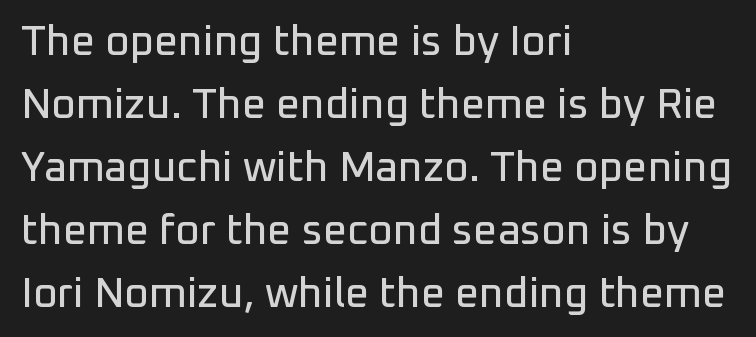
Do the characters align in a grid? No, the font is proportional. Letterform terminals end flat and unadorned throughout the passage. Tracking here is standard; glyphs follow each other at the usual distance. The glyphs are unaccompanied by any horizontal stroke below them.
